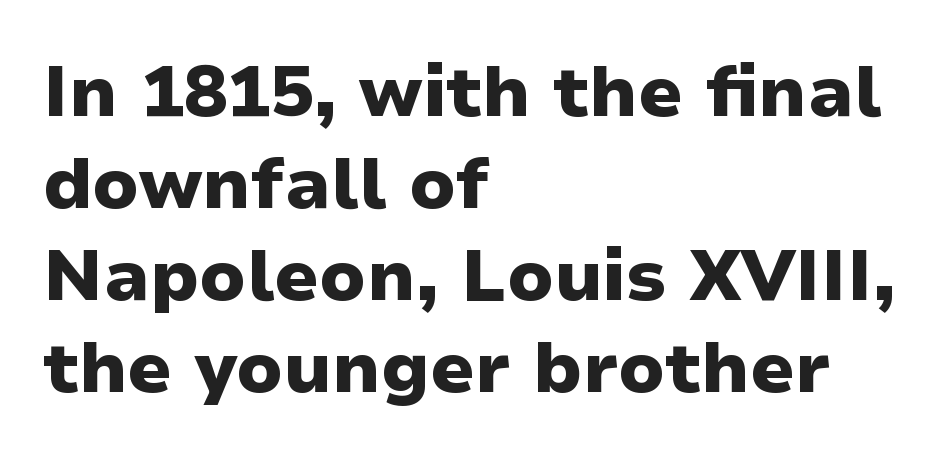
Q: Is the text bold? A: Yes.
Q: Is the text italic (slanted)? A: No, it is upright.
Q: Is the typeface a serif or a sans-serif typeface? A: Sans-serif.
Q: Is the text underlined? A: No.
Q: How is the paragraph aligned? A: Left-aligned.
Q: Is the spacing between letters normal or unusually wide? A: Normal.
Q: Is the spacing between lines tight, normal or loose? A: Normal.
Q: Width (condensed, normal, or wide)? A: Normal.
Q: Stroke contrast? A: Low.
Q: x-height? A: Medium.
Q: Monospaced? A: No.
